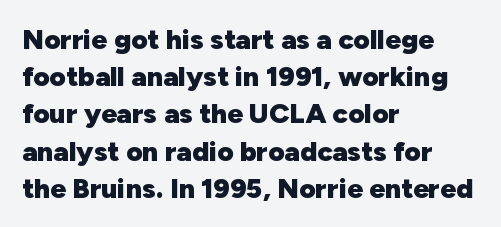
The rendering uses natural spacing where letterforms have individual widths. Characters follow at the spacing the type designer built in. Leading: standard. Descender tails drop into unmarked territory. Unlike italic type, these characters show no tilt at all. Grotesque or geometric, the face here clearly has no serifs.
